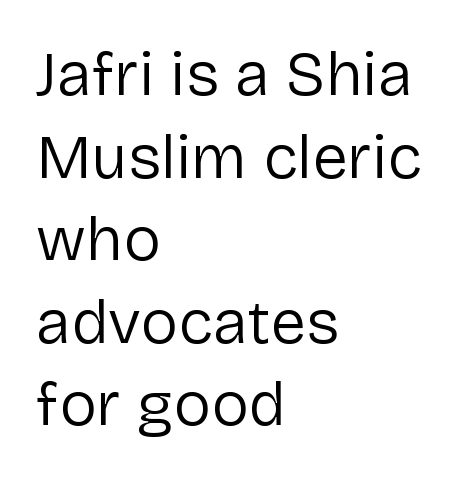
Q: Is the text bold? A: No.
Q: Is the text italic (slanted)? A: No, it is upright.
Q: Is the typeface a serif or a sans-serif typeface? A: Sans-serif.
Q: Is the text underlined? A: No.
Q: How is the paragraph aligned? A: Left-aligned.
Q: Is the spacing between letters normal or unusually wide? A: Normal.
Q: Is the spacing between lines tight, normal or loose? A: Normal.
Q: Width (condensed, normal, or wide)? A: Normal.
Q: Stroke contrast? A: Low.
Q: x-height? A: Medium.
Q: Monospaced? A: No.
